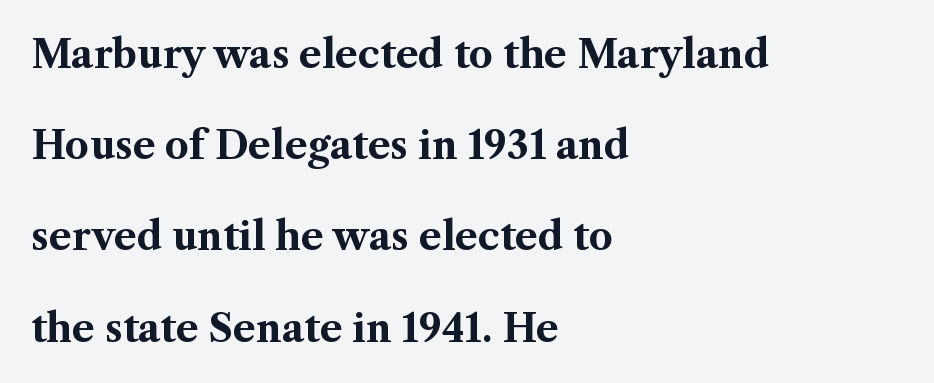
Q: Is the text bold? A: Yes.
Q: Is the text italic (slanted)? A: No, it is upright.
Q: Is the typeface a serif or a sans-serif typeface? A: Serif.
Q: Is the text underlined? A: No.
Q: How is the paragraph aligned? A: Left-aligned.
Q: Is the spacing between letters normal or unusually wide? A: Normal.
Q: Is the spacing between lines tight, normal or loose? A: Loose.
Q: Width (condensed, normal, or wide)? A: Normal.
Q: Stroke contrast? A: Medium.
Q: x-height? A: Medium.
Q: Monospaced? A: No.
